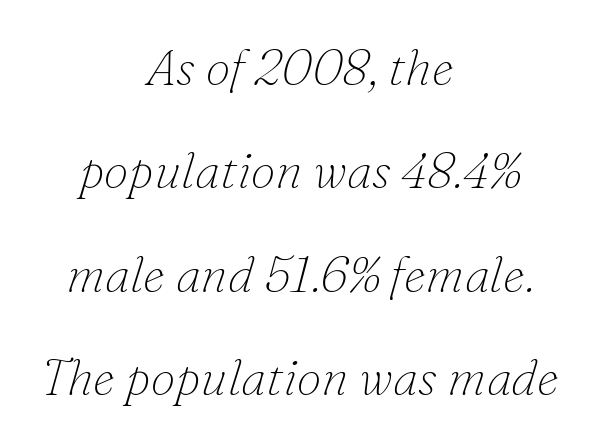
Line starts and ends both wander, symmetrically. The zone under the glyphs is completely vacant. The font is comparable to plain body text, perhaps lighter. Between one letter and the next there's only the usual sliver of space. The rendering uses a large line-height, opening up the rows. Note the varied advance widths — an 'i' is clearly narrower than an 'm'.
